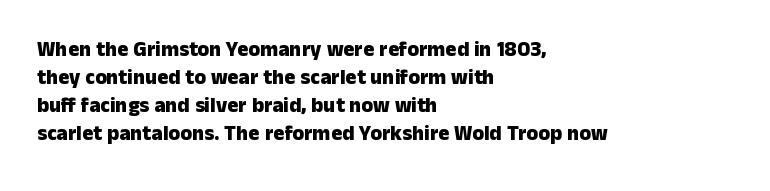
Q: Is the text bold? A: Yes.
Q: Is the text italic (slanted)? A: No, it is upright.
Q: Is the text underlined? A: No.
Q: How is the paragraph aligned? A: Left-aligned.
Q: Is the spacing between letters normal or unusually wide? A: Normal.
Q: Is the spacing between lines tight, normal or loose? A: Normal.
